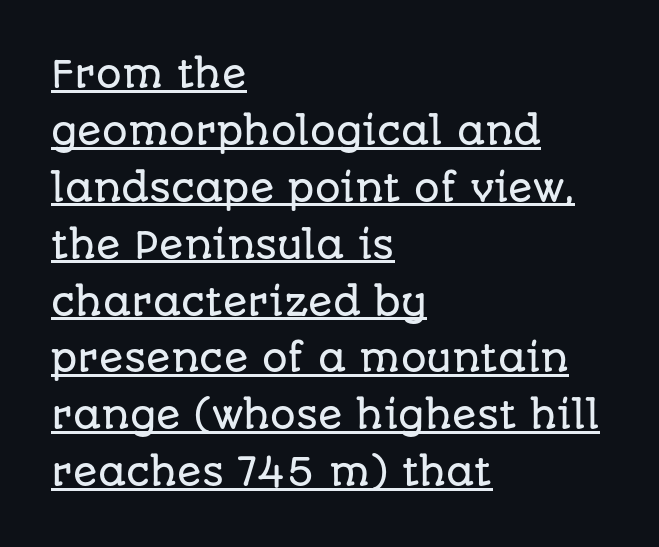
The image shows 36 px sans-serif type, upright; set left-aligned, normal line spacing (1.58x), normal letter spacing, underlined; low stroke contrast and a large x-height.
